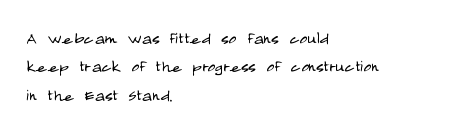
Q: Is the text bold? A: No.
Q: Is the text italic (slanted)? A: No, it is upright.
Q: Is the text underlined? A: No.
Q: How is the paragraph aligned? A: Left-aligned.
Q: Is the spacing between letters normal or unusually wide? A: Normal.
Q: Is the spacing between lines tight, normal or loose? A: Normal.
